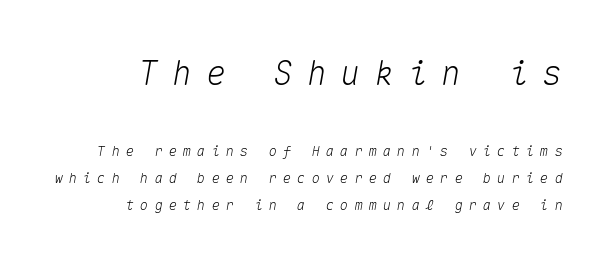
This sample has the even, mechanical cadence of fixed-width lettering. Spacing between characters has been opened up far beyond the box default. Two sizes are in play, and the larger belongs to the first block. The designer dialed line spacing up above the default. This rendering features lettering with no underline. When letters slant like this, we call the style italic.
